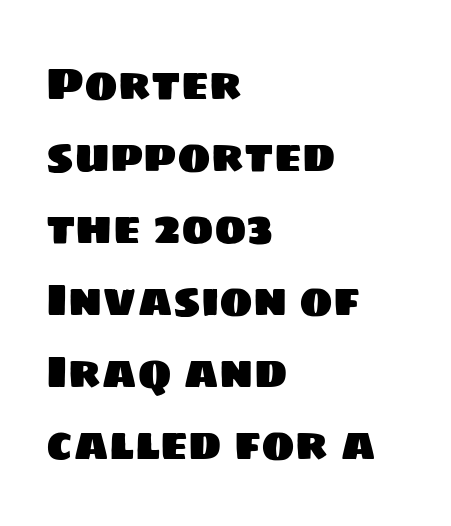
Does the type have serifs? No, each stem ends abruptly. Visually the block forms a straight wall on the left and a jagged coastline on the right. These lines are rendered in a variable-pitch font. Letters rest on an invisible, unmarked baseline. Compared with typical paragraphs, the rows here are spaced about the same.
